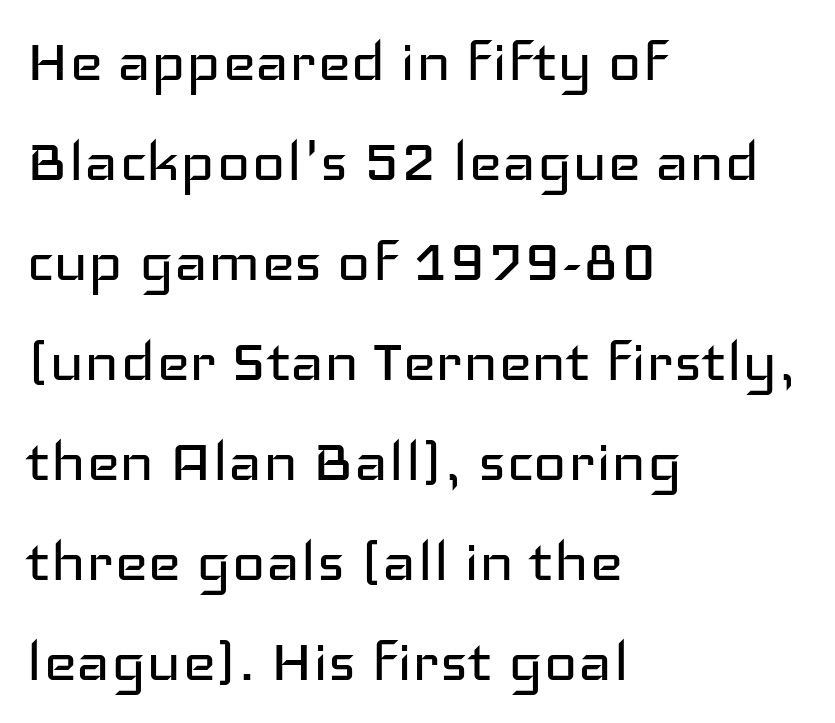
The image shows 72 px regular-weight, wide sans-serif type, upright; set left-aligned, normal line spacing (1.39x), normal letter spacing, not underlined; low stroke contrast and a medium x-height.
